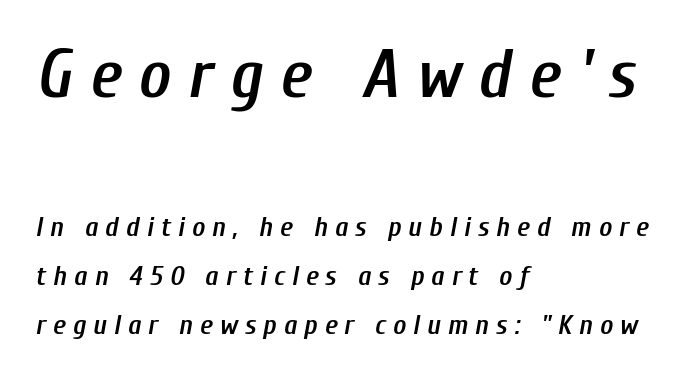
Q: Is the text bold? A: Semi-bold.
Q: Is the text italic (slanted)? A: Yes, it leans right by about 10 degrees.
Q: Is the text underlined? A: No.
Q: How is the paragraph aligned? A: Left-aligned.
Q: Is the spacing between letters normal or unusually wide? A: Unusually wide.
Q: Which block of text is set in a larger size, the first (top) or the second (bottom)? A: The first (top) one.
Q: Width (condensed, normal, or wide)? A: Condensed.
Q: Stroke contrast? A: Low.
Q: x-height? A: Medium.
Q: Monospaced? A: No.
